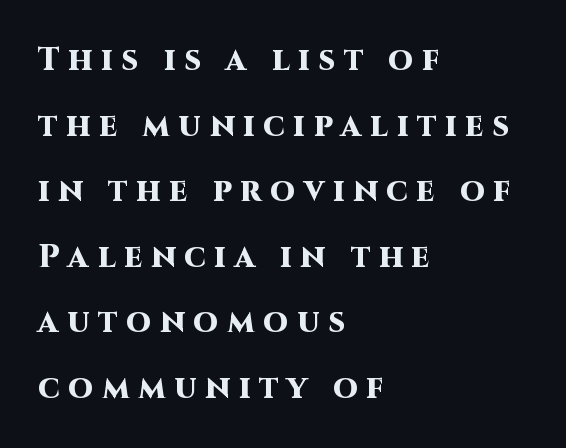
{"serif": "no", "italic": "no", "bold": "yes", "weight": "heavy", "width": "normal", "stroke_contrast": "high", "x_height": "large", "monospaced": "no", "underline": "no", "align": "left", "line_spacing": "loose", "line_spacing_ratio": 2.05, "letter_spacing": "wide", "letter_spacing_em": 0.27, "glyph_px": 32}
